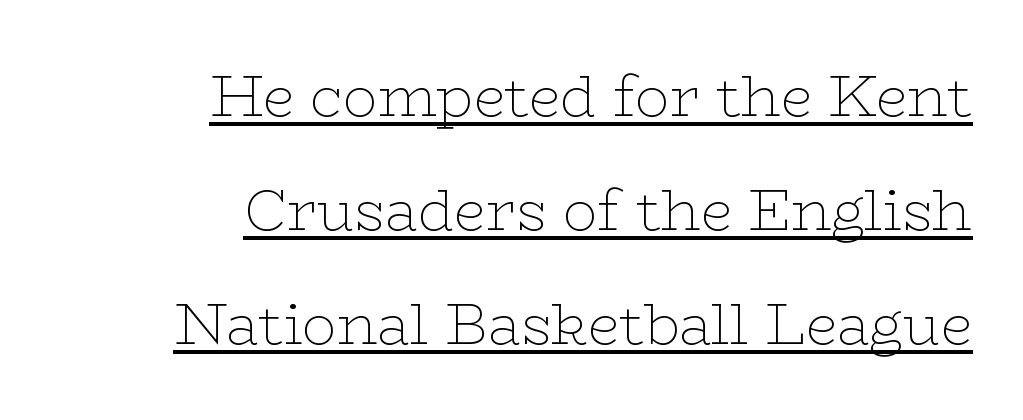
{"serif": "yes", "italic": "no", "bold": "no", "weight": "thin", "width": "wide", "stroke_contrast": "low", "x_height": "medium", "monospaced": "no", "underline": "yes", "align": "right", "line_spacing": "loose", "line_spacing_ratio": 2.0, "letter_spacing": "normal", "letter_spacing_em": 0.0, "glyph_px": 57}
